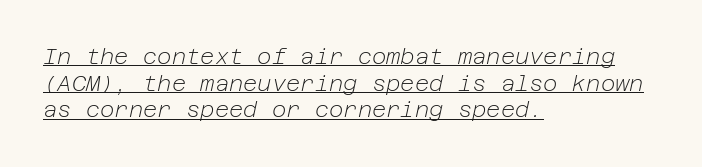
Q: Is the text bold? A: No.
Q: Is the text italic (slanted)? A: Yes, it leans right by about 12 degrees.
Q: Is the text underlined? A: Yes.
Q: How is the paragraph aligned? A: Left-aligned.
Q: Is the spacing between letters normal or unusually wide? A: Normal.
